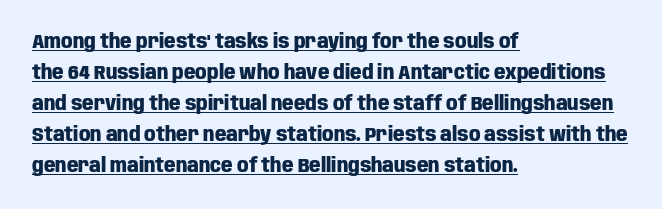
The image shows 20 px bold type, upright; set left-aligned, normal line spacing (1.55x), normal letter spacing, underlined.
